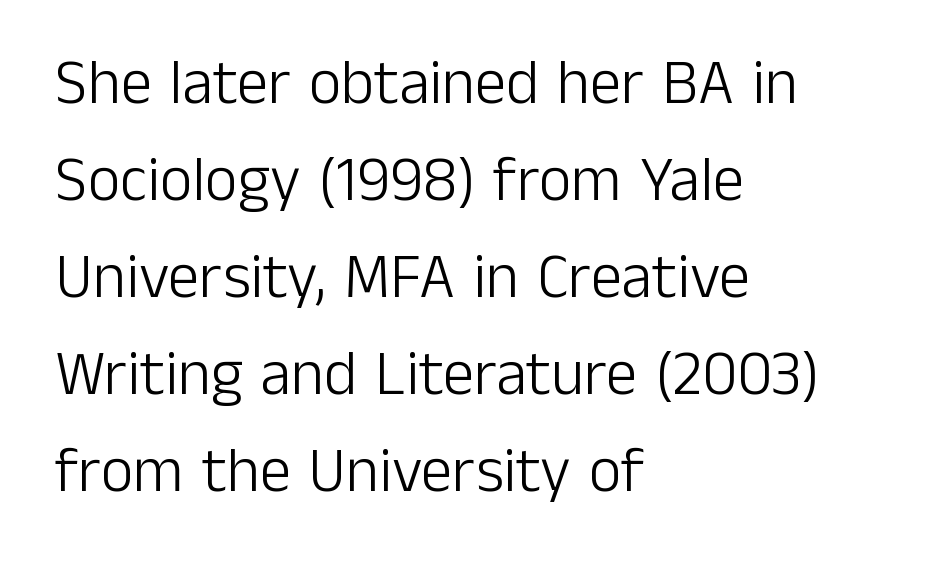
Compared with typical body copy, the letter spacing here is the same. Italic? Not at all — the glyphs are vertical. Rule under the text: the space is simply empty. These glyphs show unthickened strokes, regular width or finer. The face used here is a sans, in the tradition of grotesques and geometrics.
